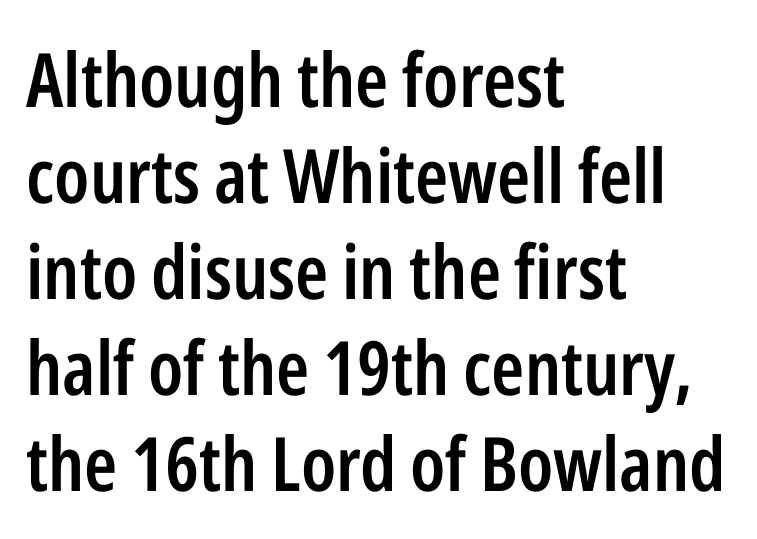
Quick note: underline off. Every character sits straight up, as roman type does. Every row of glyphs begins at an identical x-position on the left. Spacing verdict: proportional, widths tailored to each character.
